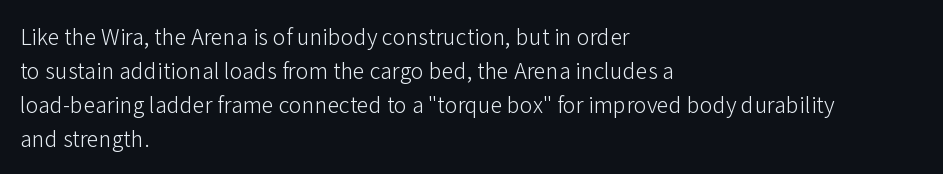
Q: Is the text bold? A: No.
Q: Is the text italic (slanted)? A: No, it is upright.
Q: Is the text underlined? A: No.
Q: How is the paragraph aligned? A: Left-aligned.
Q: Is the spacing between letters normal or unusually wide? A: Normal.
Q: Is the spacing between lines tight, normal or loose? A: Normal.
